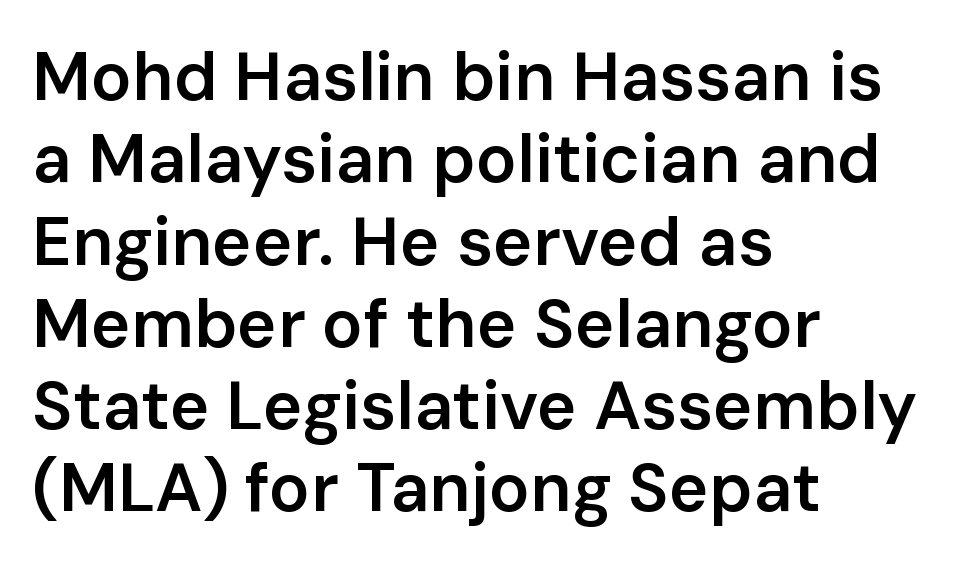
The image shows 68 px semibold sans-serif type, upright; set left-aligned, line spacing 1.21x, normal letter spacing, not underlined; low stroke contrast and a medium x-height.
